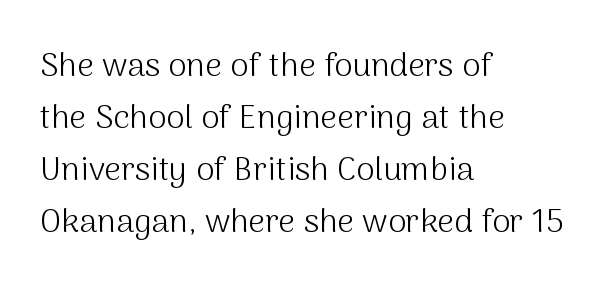
Quick note: not italic, upright. This sample has the flowing, uneven cadence of proportional lettering. Vertically, the passage feels balanced, rows spaced as you'd expect. In CSS terms this would be text-align: left.
